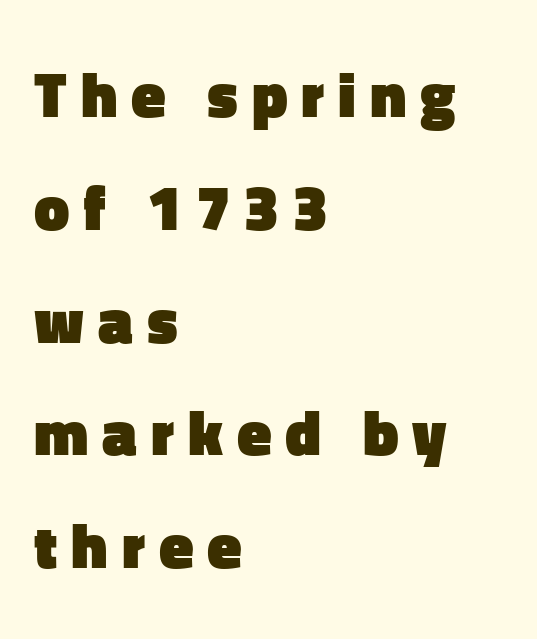
{"serif": "no", "italic": "no", "bold": "yes", "weight": "heavy", "width": "normal", "stroke_contrast": "low", "x_height": "medium", "monospaced": "no", "underline": "no", "align": "left", "line_spacing_ratio": 1.79, "letter_spacing": "wide", "letter_spacing_em": 0.22, "glyph_px": 63}
